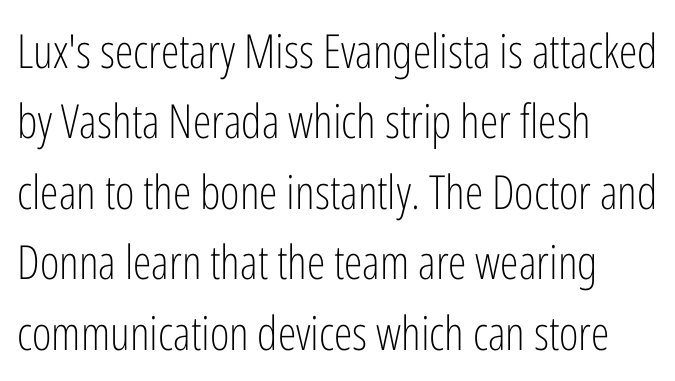
The letters advance in unequal steps, a hallmark of proportional type. Each line starts at the same left margin while the right side varies. The tracking reads as untouched default to a designer's eye. Stem width sits at or under what a default text font uses. The typeface chosen for these lines omits serifs. If you measured baseline to baseline, you'd find a middling distance.
